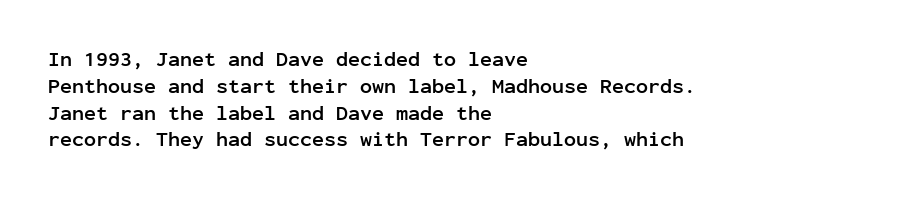
Q: Is the text bold? A: Yes.
Q: Is the text italic (slanted)? A: No, it is upright.
Q: Is the text underlined? A: No.
Q: How is the paragraph aligned? A: Left-aligned.
Q: Is the spacing between letters normal or unusually wide? A: Normal.
Q: Is the spacing between lines tight, normal or loose? A: Normal.
